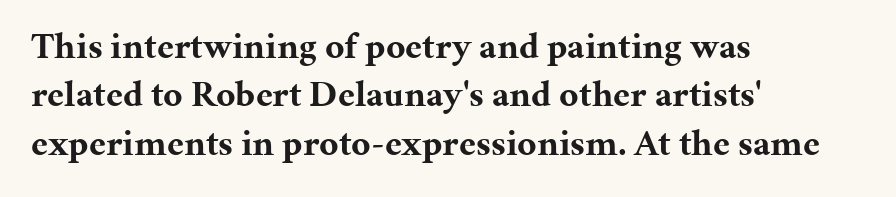
{"serif": "yes", "italic": "no", "bold": "yes", "weight": "bold", "width": "normal", "stroke_contrast": "medium", "x_height": "medium", "monospaced": "no", "underline": "no", "align": "left", "line_spacing": "normal", "line_spacing_ratio": 1.31, "letter_spacing": "normal", "letter_spacing_em": 0.0, "glyph_px": 37}
